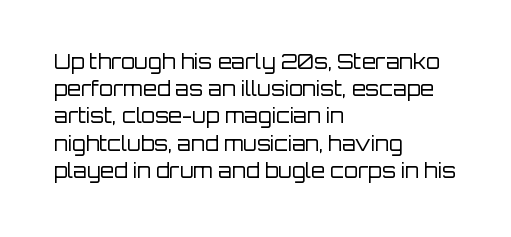
Q: Is the text bold? A: No.
Q: Is the text italic (slanted)? A: No, it is upright.
Q: Is the text underlined? A: No.
Q: How is the paragraph aligned? A: Left-aligned.
Q: Is the spacing between letters normal or unusually wide? A: Normal.
Q: Is the spacing between lines tight, normal or loose? A: Normal.
